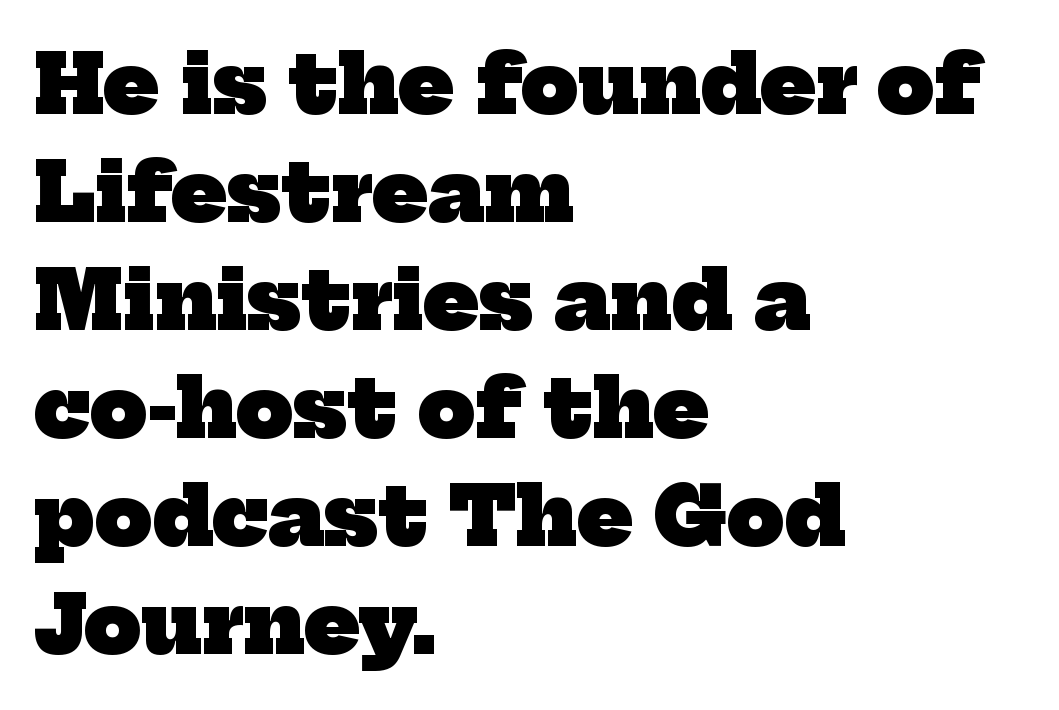
The image shows 80 px heavy serif type; set left-aligned, normal line spacing (1.35x), normal letter spacing, not underlined; low stroke contrast and a medium x-height.
